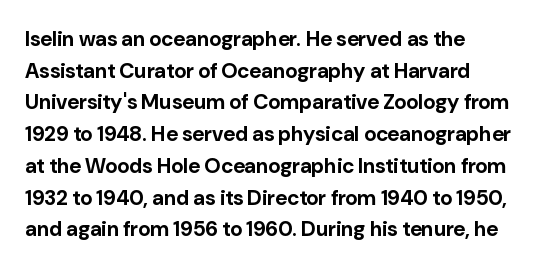
The image shows 21 px bold type, upright; set left-aligned, normal line spacing (1.51x), normal letter spacing, not underlined.
